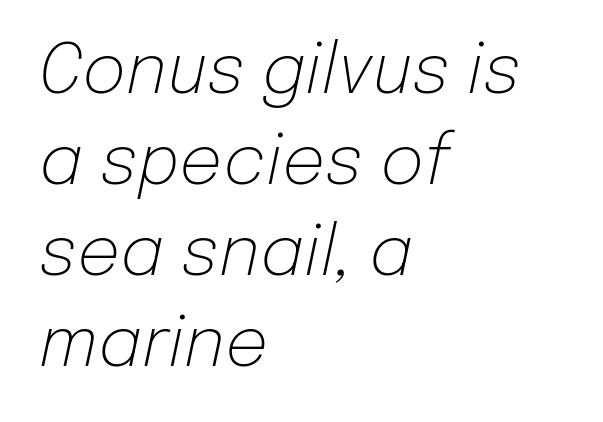
Bold? No — there's no thickening of the strokes. What's the leading like? Ordinary, nothing unusual. Notice how the passage keeps a crisp vertical edge on the left only. The foot of each line stays bare and open.
